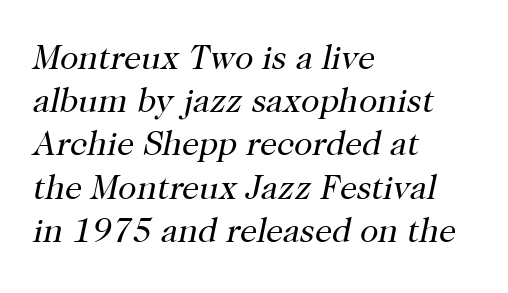
Q: Is the text bold? A: No.
Q: Is the text italic (slanted)? A: Yes, it leans right by about 12 degrees.
Q: Is the typeface a serif or a sans-serif typeface? A: Serif.
Q: Is the text underlined? A: No.
Q: How is the paragraph aligned? A: Left-aligned.
Q: Is the spacing between letters normal or unusually wide? A: Normal.
Q: Is the spacing between lines tight, normal or loose? A: Normal.
Q: Width (condensed, normal, or wide)? A: Normal.
Q: Stroke contrast? A: High.
Q: x-height? A: Medium.
Q: Monospaced? A: No.
